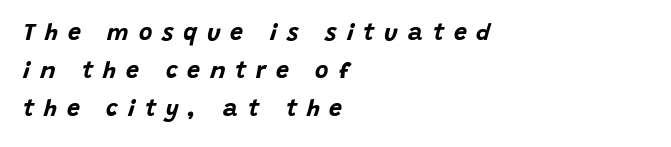
The image shows 23 px bold type, italic (leaning right); set left-aligned, normal line spacing (1.66x), unusually wide letter spacing (+0.43 em), not underlined.
